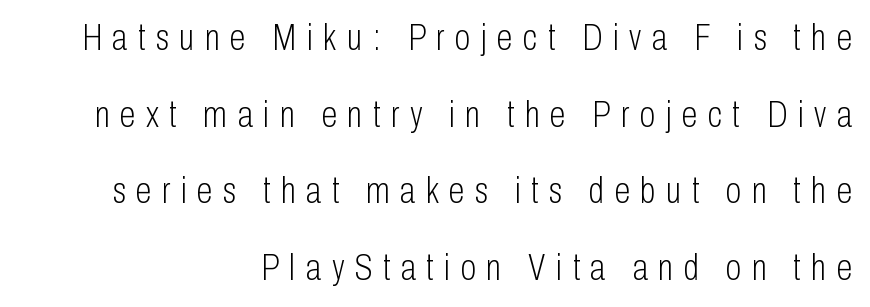
Is this a fixed-width face? No — the glyphs have proportional, varying widths. Honestly, the letter spacing is so wide it's the main thing you notice. Letters have the restrained weight of plain body copy at most. Does the type have serifs? No, each stem ends abruptly.
